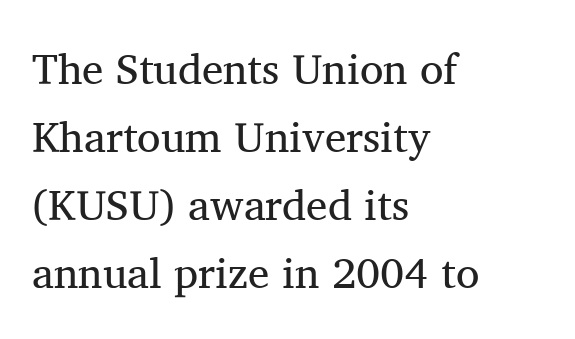
The image shows 43 px regular-weight serif type, upright; set left-aligned, normal line spacing (1.58x), normal letter spacing, not underlined; medium stroke contrast and a medium x-height.
